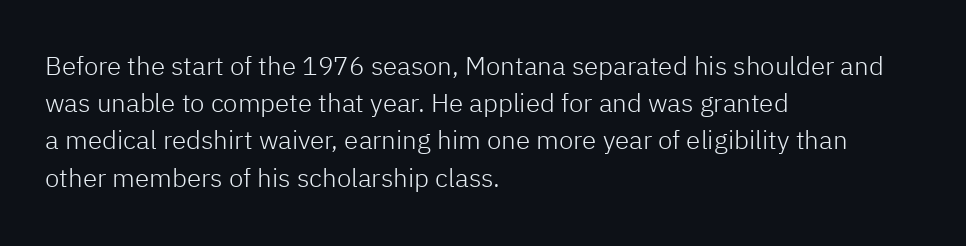
The rendering anchors every line to the left-hand side. A clean baseline with only descenders dipping below it. No chunkiness to these letters — they're not bold. Leading matches the norm, producing a regular column. Ascenders rise straight up at ninety degrees. Nobody touched the tracking dial on this one.
